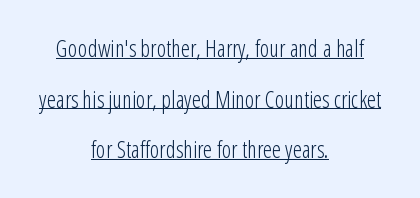
{"italic": "no", "bold": "no", "underline": "yes", "align": "center", "line_spacing": "loose", "line_spacing_ratio": 2.2, "letter_spacing": "normal", "letter_spacing_em": 0.0, "glyph_px": 23}
